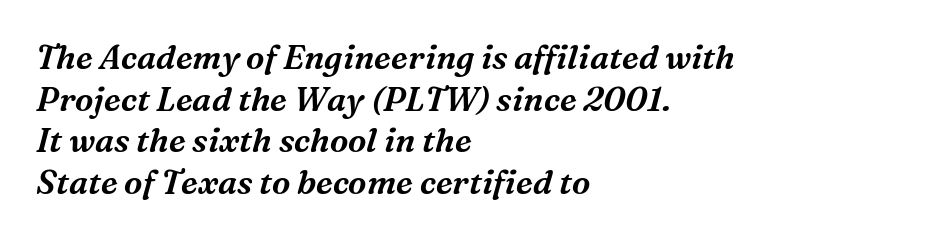
Q: Is the text italic (slanted)? A: Yes, it leans right by about 16 degrees.
Q: Is the typeface a serif or a sans-serif typeface? A: Serif.
Q: Is the text underlined? A: No.
Q: How is the paragraph aligned? A: Left-aligned.
Q: Is the spacing between letters normal or unusually wide? A: Normal.
Q: Is the spacing between lines tight, normal or loose? A: Normal.
Q: Width (condensed, normal, or wide)? A: Normal.
Q: Stroke contrast? A: Medium.
Q: x-height? A: Medium.
Q: Monospaced? A: No.
